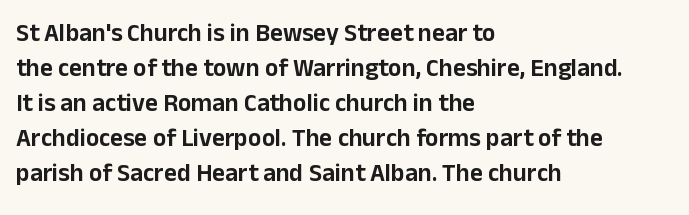
{"italic": "no", "underline": "no", "align": "left", "line_spacing": "normal", "line_spacing_ratio": 1.4, "letter_spacing": "normal", "letter_spacing_em": 0.0, "glyph_px": 25}
